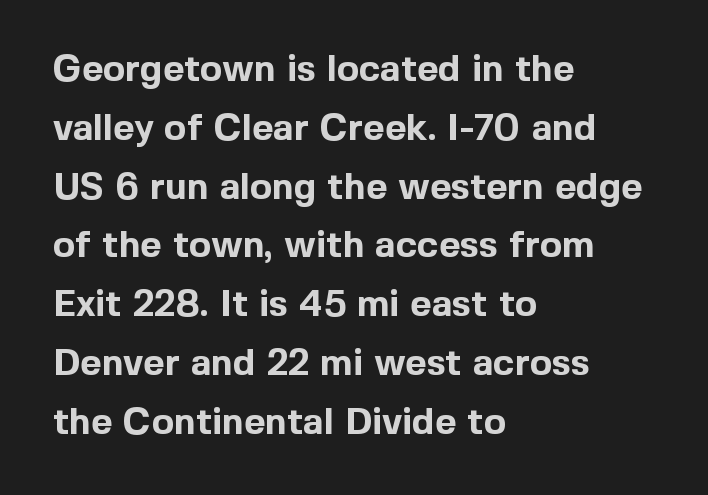
The image shows 37 px bold sans-serif type, upright; set left-aligned, normal line spacing (1.59x), normal letter spacing, not underlined; a medium x-height.
